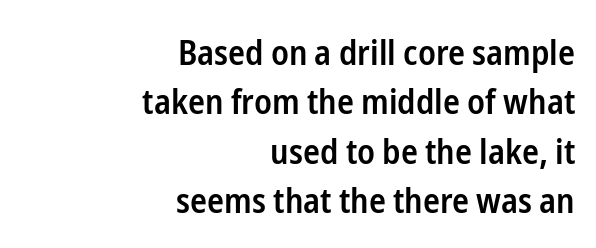
The space between consecutive lines is moderate. This sample uses an upright cut, with every glyph sitting square on the baseline. The face used here is a sans, in the tradition of grotesques and geometrics. The strip under each line holds only bare page. Its strokes are somewhat broadened, the hallmark of semibold type. The gaps between neighbouring characters are ordinary and unremarkable.
